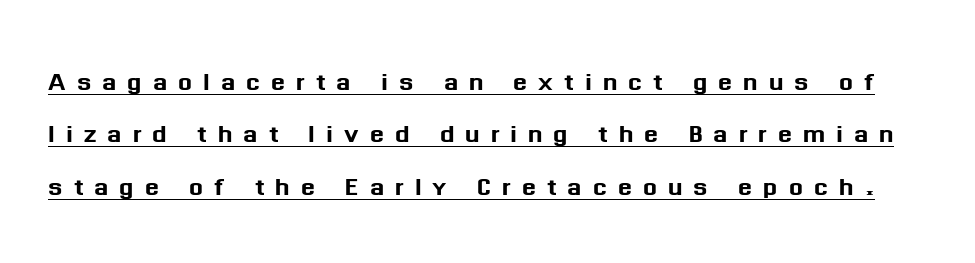
Type style note: lacks serifs. One glance says typical: line gaps are just what's usual. A typesetter would call this proportional, since set widths differ per character. The passage shown is underscored from start to finish. Designer's note — italics off, roman on. Each word looks stretched out because of the extra space between its letters.
